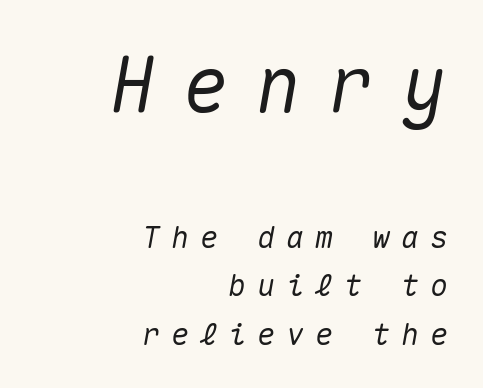
{"italic": "yes", "lean": "right", "slant_degrees": 10, "width": "normal", "stroke_contrast": "medium", "x_height": "medium", "monospaced": "yes", "underline": "no", "align": "right", "line_spacing": "normal", "line_spacing_ratio": 1.61, "letter_spacing": "wide", "letter_spacing_em": 0.36, "larger_block": "first", "size_ratio": 2.53, "glyph_px": 76}
